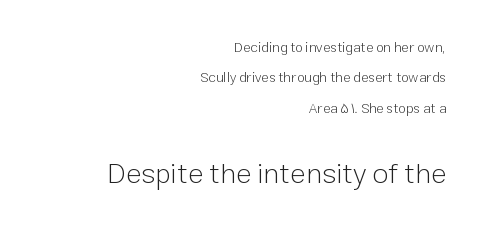
Q: Is the text bold? A: No.
Q: Is the text italic (slanted)? A: No, it is upright.
Q: Is the typeface a serif or a sans-serif typeface? A: Sans-serif.
Q: Is the text underlined? A: No.
Q: How is the paragraph aligned? A: Right-aligned.
Q: Is the spacing between letters normal or unusually wide? A: Normal.
Q: Is the spacing between lines tight, normal or loose? A: Loose.
Q: Which block of text is set in a larger size, the first (top) or the second (bottom)? A: The second (bottom) one.
Q: Width (condensed, normal, or wide)? A: Normal.
Q: Stroke contrast? A: Low.
Q: x-height? A: Medium.
Q: Monospaced? A: No.
